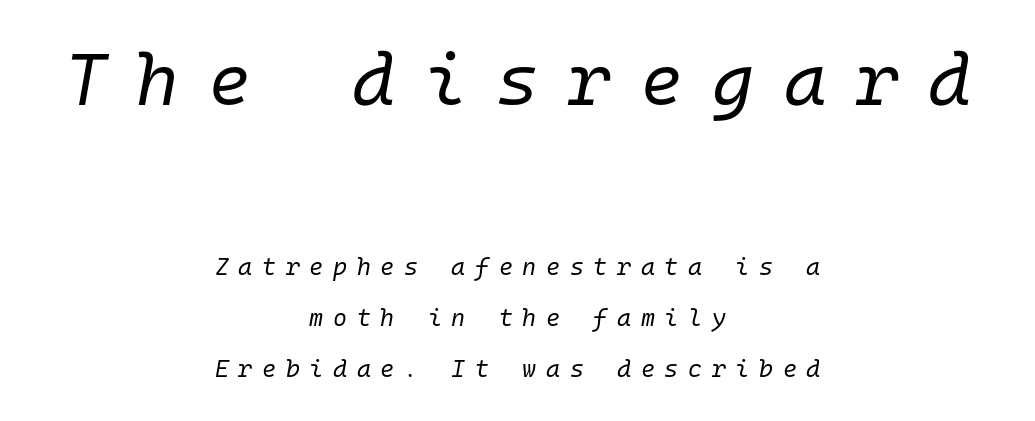
The face used here appears at its bigger size in the upper chunk. The face used here has a pronounced slope to its letters. Lines of text with bare space underneath. Looks like terminal output: every glyph gets an equal slot. Letter spacing: wide. The typeface has the unassuming heft of standard copy or less.
